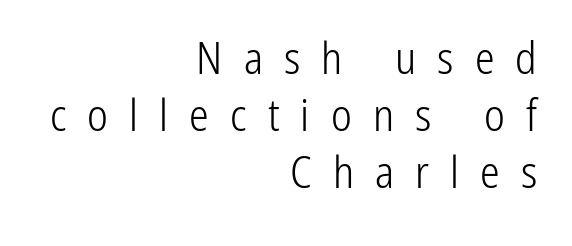
{"serif": "no", "italic": "no", "bold": "no", "weight": "light", "width": "condensed", "stroke_contrast": "low", "x_height": "medium", "monospaced": "no", "underline": "no", "align": "right", "line_spacing": "normal", "line_spacing_ratio": 1.3, "letter_spacing": "wide", "letter_spacing_em": 0.48, "glyph_px": 44}
